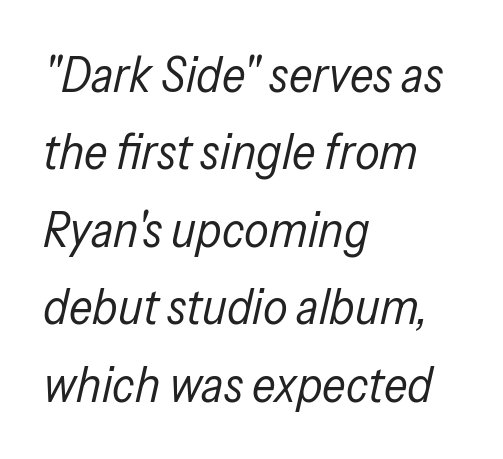
{"italic": "yes", "lean": "right", "slant_degrees": 13, "bold": "no", "weight": "regular", "width": "condensed", "stroke_contrast": "low", "x_height": "medium", "monospaced": "no", "underline": "no", "align": "left", "line_spacing": "normal", "line_spacing_ratio": 1.58, "letter_spacing": "normal", "letter_spacing_em": 0.0, "glyph_px": 49}
